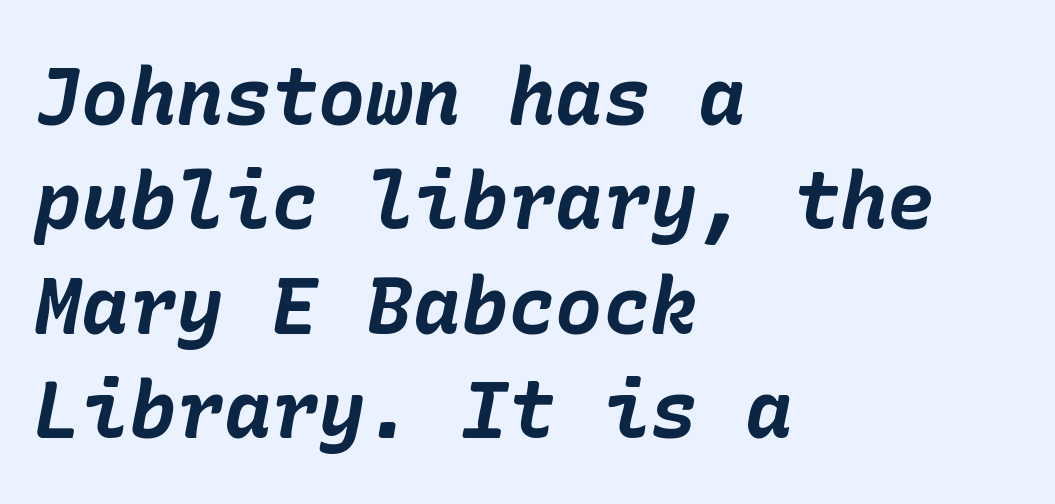
The image shows 79 px bold type, italic (leaning right); set left-aligned, normal line spacing (1.32x), normal letter spacing, not underlined; low stroke contrast and a medium x-height.
